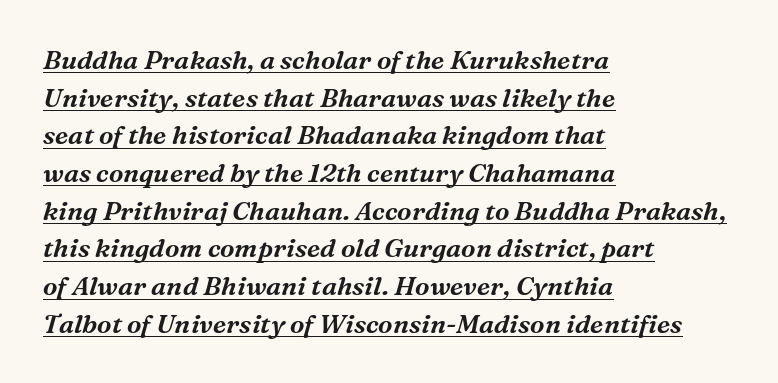
Rendered with sloped, italic letterforms. The rows are spaced the way most documents space them. Words appear dense and cohesive because spacing is normal. Check the space under the baseline: a stroke is drawn there. Each line starts at the same left margin while the right side varies.
